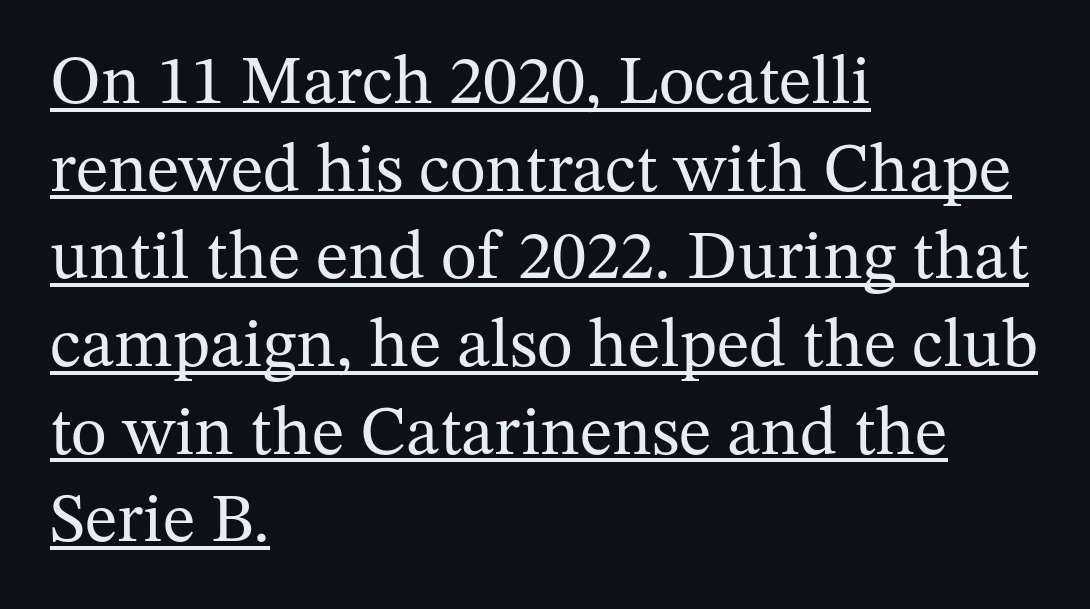
Q: Is the text bold? A: No.
Q: Is the text italic (slanted)? A: No, it is upright.
Q: Is the typeface a serif or a sans-serif typeface? A: Serif.
Q: Is the text underlined? A: Yes.
Q: How is the paragraph aligned? A: Left-aligned.
Q: Is the spacing between letters normal or unusually wide? A: Normal.
Q: Is the spacing between lines tight, normal or loose? A: Normal.
Q: Width (condensed, normal, or wide)? A: Normal.
Q: Stroke contrast? A: Medium.
Q: x-height? A: Medium.
Q: Monospaced? A: No.
